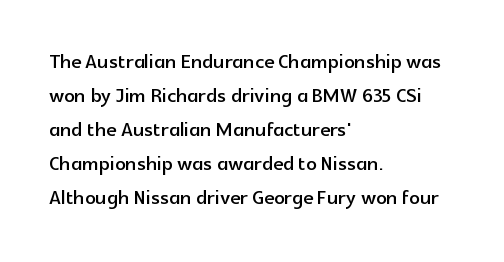
Q: Is the text italic (slanted)? A: No, it is upright.
Q: Is the text underlined? A: No.
Q: How is the paragraph aligned? A: Left-aligned.
Q: Is the spacing between letters normal or unusually wide? A: Normal.
Q: Is the spacing between lines tight, normal or loose? A: Normal.
